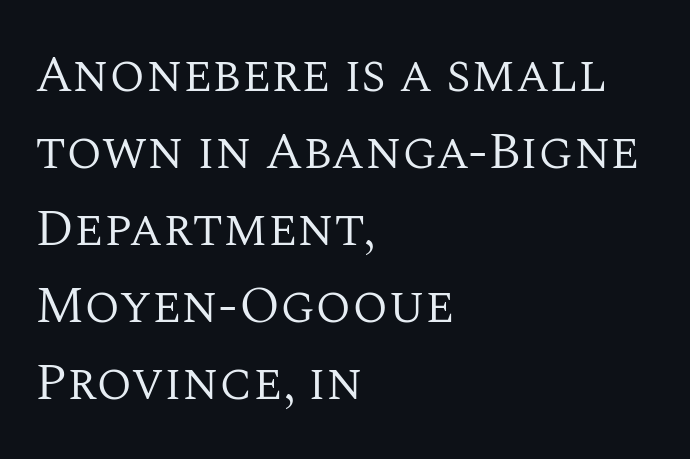
This block has exactly the height ordinary leading produces. Bold? No — there's no thickening of the strokes. No word sits above an underline. Font category for this specimen: serif. Left-aligned paragraph, ragged on the right. In terms of letterspacing, this is plain default setting.
